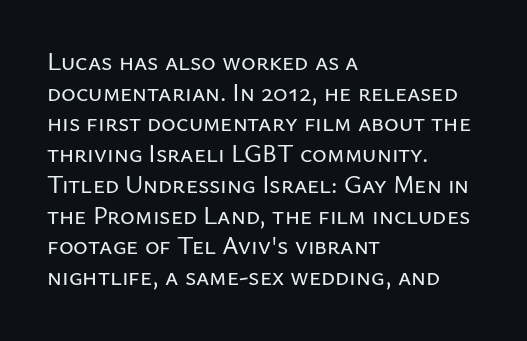
Which margin do the lines hug? The left one — the right edge is uneven. Bare-footed words on every line. Here the glyphs are tracked normally, forming tight word shapes. Does the lettering tilt? It doesn't — this is upright.
